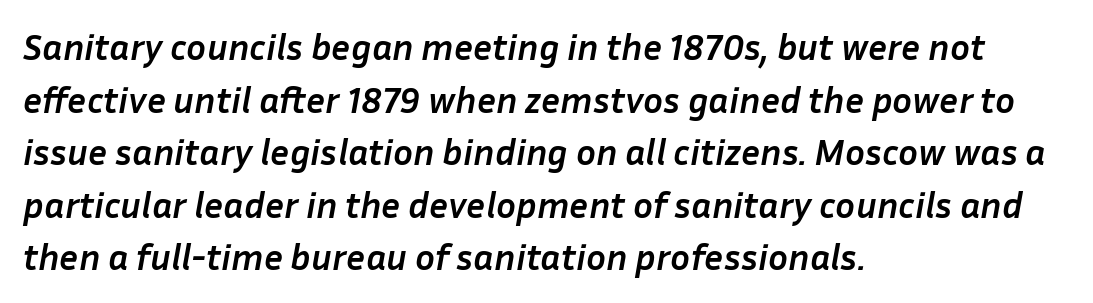
Q: Is the text bold? A: Yes.
Q: Is the text italic (slanted)? A: Yes, it leans right by about 10 degrees.
Q: Is the text underlined? A: No.
Q: How is the paragraph aligned? A: Left-aligned.
Q: Is the spacing between letters normal or unusually wide? A: Normal.
Q: Is the spacing between lines tight, normal or loose? A: Normal.
Q: Width (condensed, normal, or wide)? A: Normal.
Q: Stroke contrast? A: Low.
Q: x-height? A: Medium.
Q: Monospaced? A: No.
